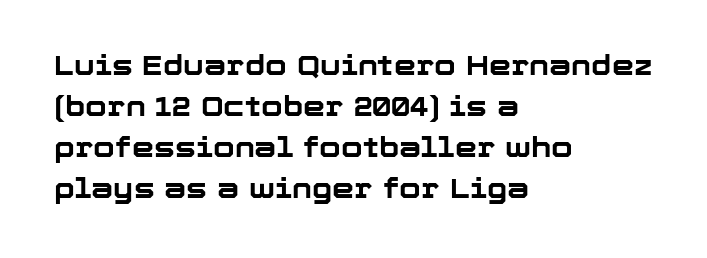
Q: Is the text bold? A: Yes.
Q: Is the text italic (slanted)? A: No, it is upright.
Q: Is the typeface a serif or a sans-serif typeface? A: Sans-serif.
Q: Is the text underlined? A: No.
Q: How is the paragraph aligned? A: Left-aligned.
Q: Is the spacing between letters normal or unusually wide? A: Normal.
Q: Is the spacing between lines tight, normal or loose? A: Normal.
Q: Width (condensed, normal, or wide)? A: Normal.
Q: Stroke contrast? A: Low.
Q: x-height? A: Medium.
Q: Monospaced? A: No.
